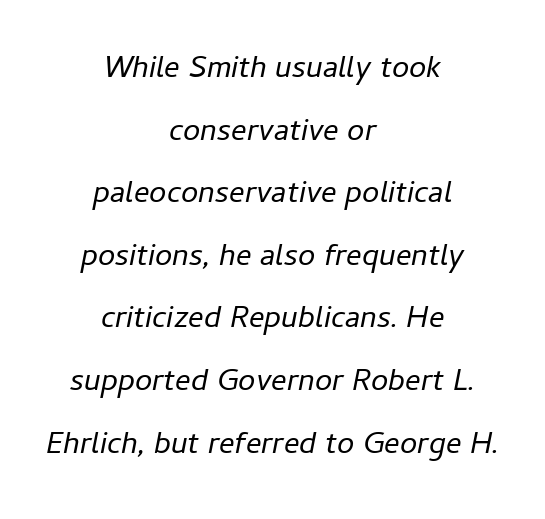
{"italic": "yes", "lean": "right", "slant_degrees": 11, "bold": "no", "weight": "regular", "width": "normal", "stroke_contrast": "low", "x_height": "medium", "monospaced": "no", "underline": "no", "align": "center", "line_spacing": "loose", "line_spacing_ratio": 2.02, "letter_spacing": "normal", "letter_spacing_em": 0.0, "glyph_px": 31}
